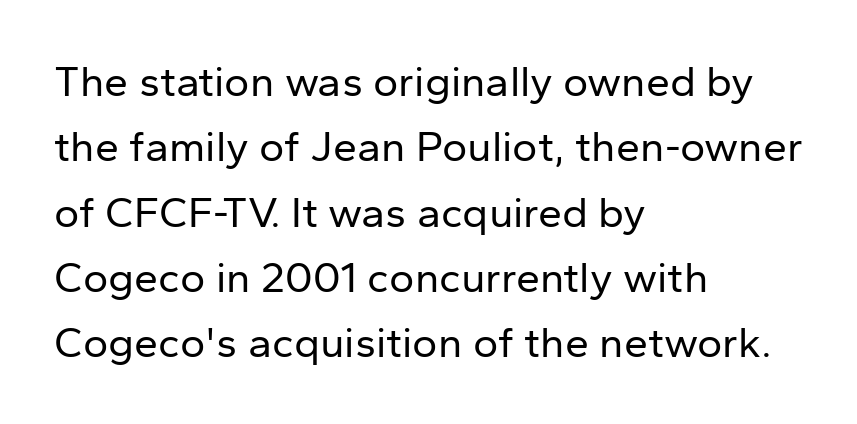
{"serif": "no", "italic": "no", "bold": "no", "weight": "regular", "width": "normal", "stroke_contrast": "low", "x_height": "medium", "monospaced": "no", "underline": "no", "align": "left", "line_spacing": "normal", "line_spacing_ratio": 1.52, "letter_spacing": "normal", "letter_spacing_em": 0.0, "glyph_px": 43}
